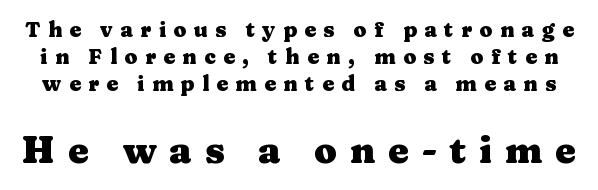
Q: Is the text bold? A: Yes.
Q: Is the text italic (slanted)? A: No, it is upright.
Q: Is the typeface a serif or a sans-serif typeface? A: Serif.
Q: Is the text underlined? A: No.
Q: Is the spacing between letters normal or unusually wide? A: Unusually wide.
Q: Is the spacing between lines tight, normal or loose? A: Normal.
Q: Which block of text is set in a larger size, the first (top) or the second (bottom)? A: The second (bottom) one.
Q: Width (condensed, normal, or wide)? A: Wide.
Q: Stroke contrast? A: Medium.
Q: x-height? A: Medium.
Q: Monospaced? A: No.
